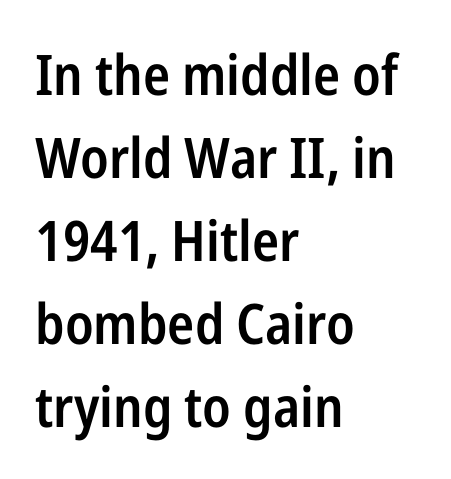
{"serif": "no", "italic": "no", "bold": "semi", "weight": "semibold", "width": "condensed", "stroke_contrast": "low", "x_height": "medium", "monospaced": "no", "underline": "no", "align": "left", "line_spacing": "normal", "line_spacing_ratio": 1.48, "letter_spacing": "normal", "letter_spacing_em": 0.0, "glyph_px": 56}
